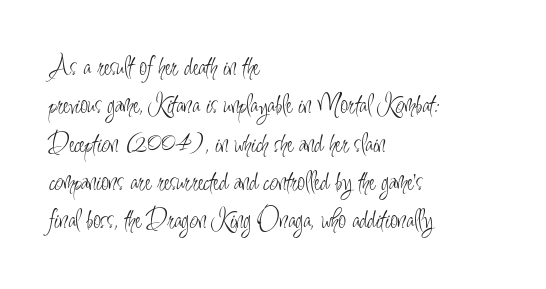
The rendering uses natural spacing where letterforms have individual widths. Notice how the passage keeps a crisp vertical edge on the left only. Caption: face not bold, strokes unweighted. The rendering keeps characters at their native spacing. To sum up the face: it is a sans, with no serifs.
